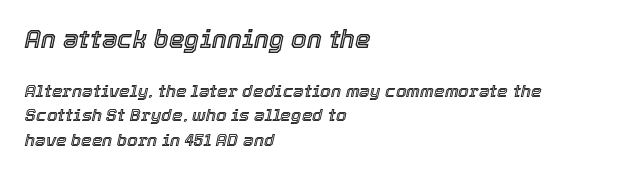
A bare baseline throughout the passage. These lines keep a tight, regular rhythm from letter to letter. If you drew a line through each stem, it would be angled. Is the block centered? No — it sits flush against the left margin. Is the lower block the larger one? No — the upper block carries the bigger type. Quick note: interline space is typical.
